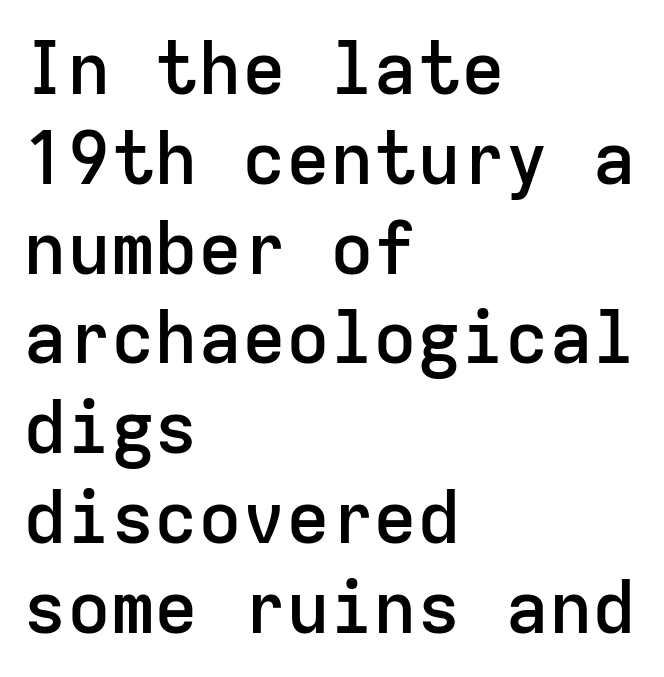
{"serif": "no", "italic": "no", "bold": "semi", "weight": "semibold", "width": "normal", "stroke_contrast": "low", "x_height": "medium", "monospaced": "yes", "underline": "no", "align": "left", "line_spacing_ratio": 1.23, "letter_spacing": "normal", "letter_spacing_em": 0.0, "glyph_px": 73}
